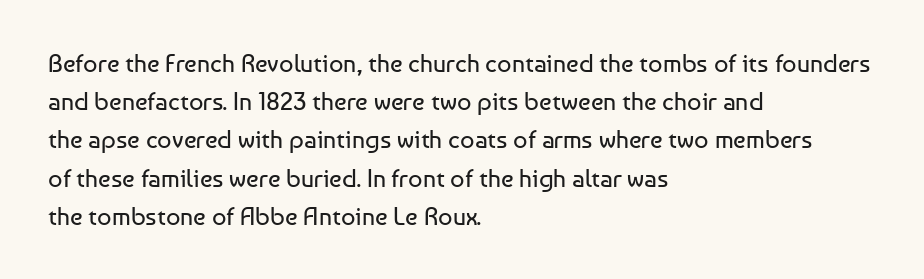
The image shows 25 px text type, upright; set left-aligned, normal line spacing (1.53x), normal letter spacing, not underlined.
